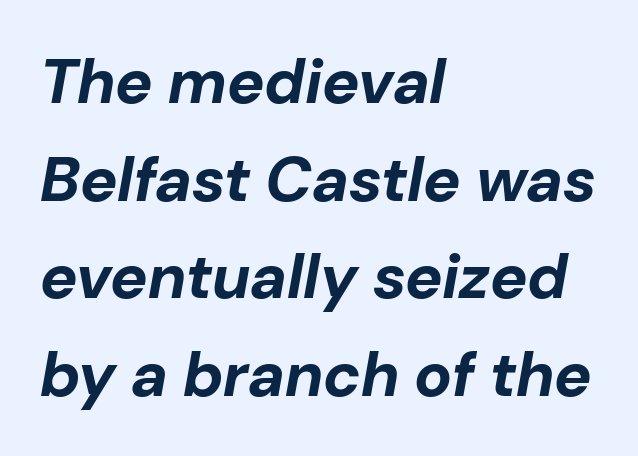
The specimen reads as italic at a glance. Short note: letters normally spaced. Leftover space on each line is placed entirely after the last word. Glance below the letters and you will spot only blank space.
